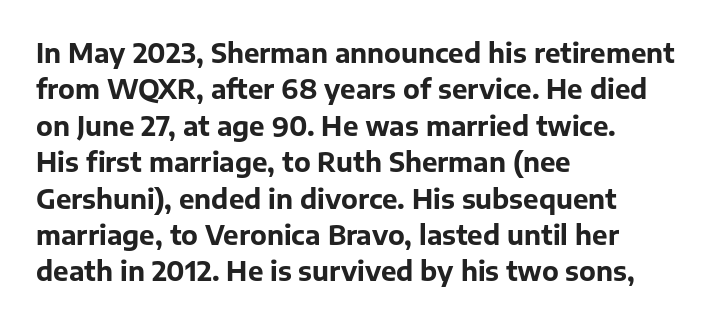
The image shows 26 px bold type, upright; set left-aligned, normal line spacing (1.4x), normal letter spacing, not underlined.
